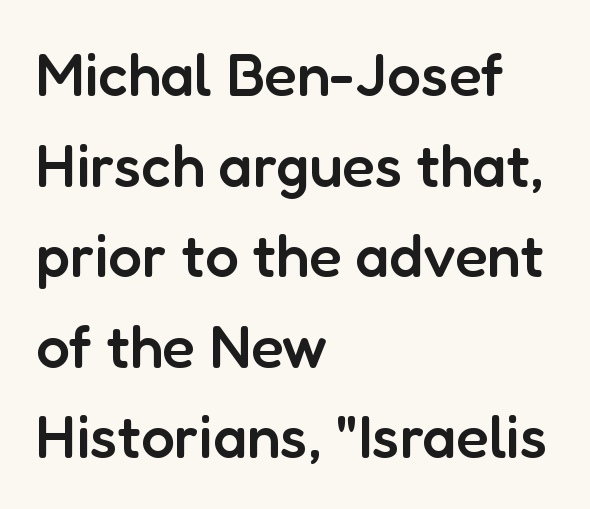
The image shows 60 px semibold sans-serif type, upright; set left-aligned, normal line spacing (1.51x), normal letter spacing, not underlined; low stroke contrast and a medium x-height.
